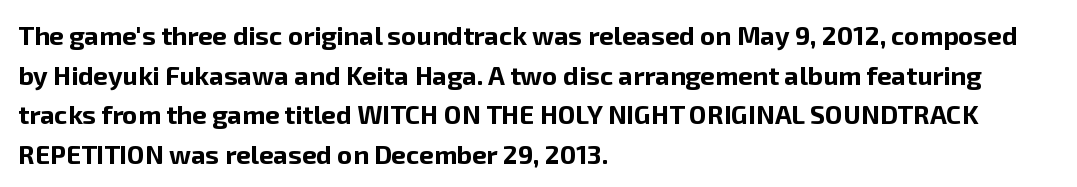
Q: Is the text bold? A: Yes.
Q: Is the text italic (slanted)? A: No, it is upright.
Q: Is the text underlined? A: No.
Q: How is the paragraph aligned? A: Left-aligned.
Q: Is the spacing between letters normal or unusually wide? A: Normal.
Q: Is the spacing between lines tight, normal or loose? A: Normal.
